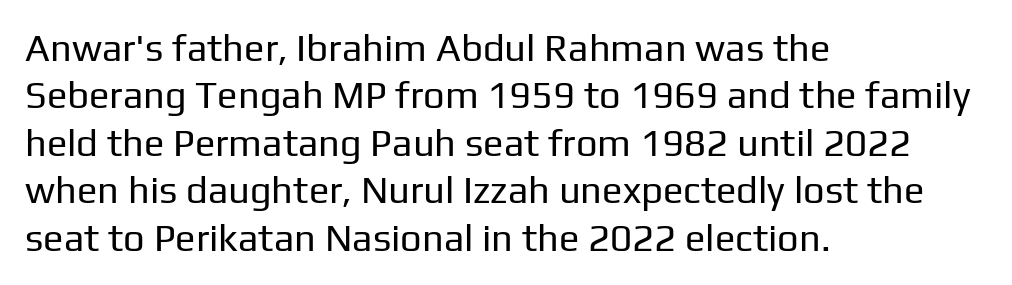
{"serif": "no", "italic": "no", "bold": "no", "weight": "regular", "width": "normal", "stroke_contrast": "low", "x_height": "medium", "monospaced": "no", "underline": "no", "align": "left", "line_spacing": "normal", "line_spacing_ratio": 1.25, "letter_spacing": "normal", "letter_spacing_em": 0.0, "glyph_px": 38}
